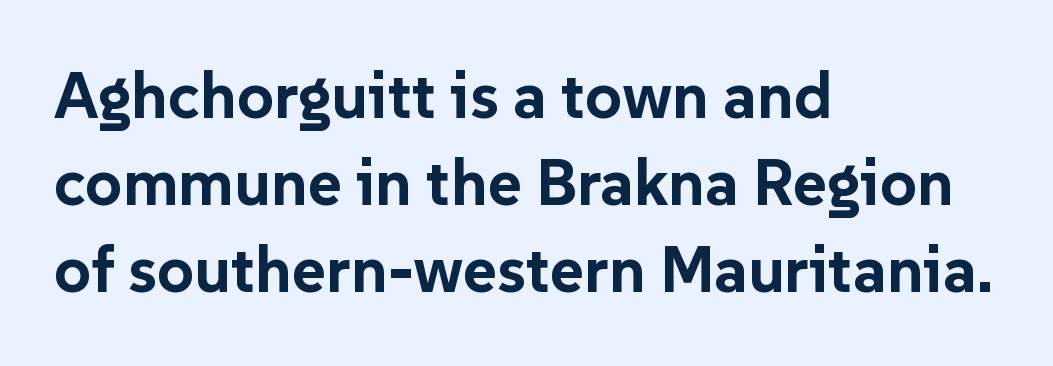
Q: Is the text bold? A: Yes.
Q: Is the text italic (slanted)? A: No, it is upright.
Q: Is the typeface a serif or a sans-serif typeface? A: Sans-serif.
Q: Is the text underlined? A: No.
Q: How is the paragraph aligned? A: Left-aligned.
Q: Is the spacing between letters normal or unusually wide? A: Normal.
Q: Is the spacing between lines tight, normal or loose? A: Normal.
Q: Width (condensed, normal, or wide)? A: Normal.
Q: Stroke contrast? A: Low.
Q: x-height? A: Medium.
Q: Monospaced? A: No.
